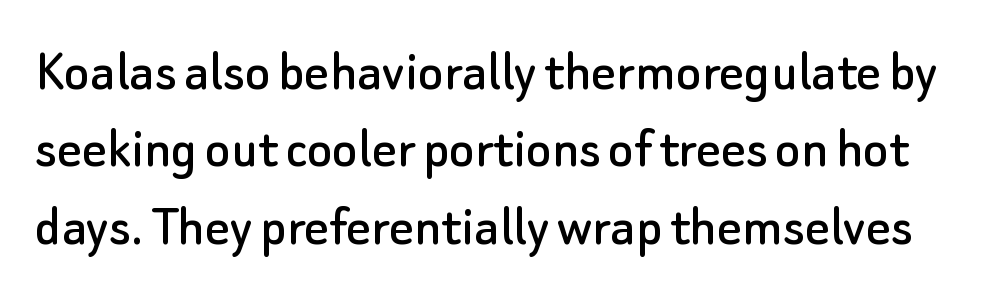
A typesetter would call this proportional, since set widths differ per character. Compared with typical paragraphs, the rows here are spaced about the same. The space beneath each line is pristine and unruled. This rendering employs a face without finishing strokes, i.e., a sans-serif. Standard letterfit; no display-style spreading of the glyphs.
